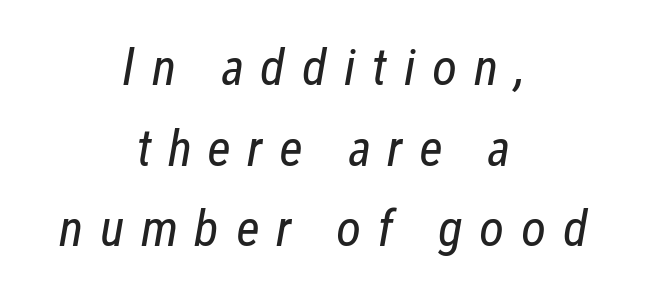
{"italic": "yes", "lean": "right", "slant_degrees": 12, "bold": "no", "weight": "regular", "width": "condensed", "stroke_contrast": "low", "x_height": "medium", "monospaced": "no", "underline": "no", "align": "center", "line_spacing": "normal", "line_spacing_ratio": 1.52, "letter_spacing": "wide", "letter_spacing_em": 0.31, "glyph_px": 53}
